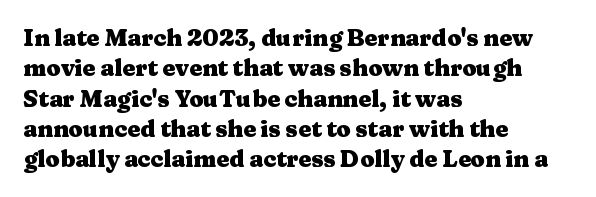
Q: Is the text bold? A: Yes.
Q: Is the text italic (slanted)? A: No, it is upright.
Q: Is the text underlined? A: No.
Q: How is the paragraph aligned? A: Left-aligned.
Q: Is the spacing between letters normal or unusually wide? A: Normal.
Q: Is the spacing between lines tight, normal or loose? A: Normal.
